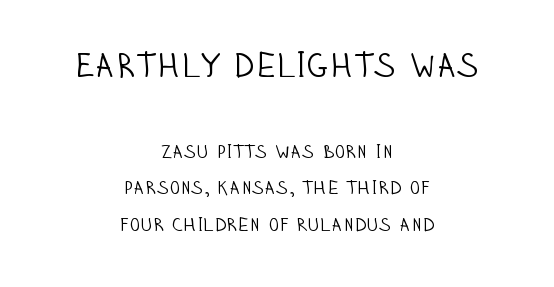
{"serif": "no", "italic": "no", "bold": "no", "weight": "light", "width": "condensed", "stroke_contrast": "low", "x_height": "large", "monospaced": "no", "underline": "no", "align": "center", "line_spacing": "loose", "line_spacing_ratio": 1.91, "letter_spacing": "normal", "letter_spacing_em": 0.0, "larger_block": "first", "size_ratio": 1.79, "glyph_px": 34}
